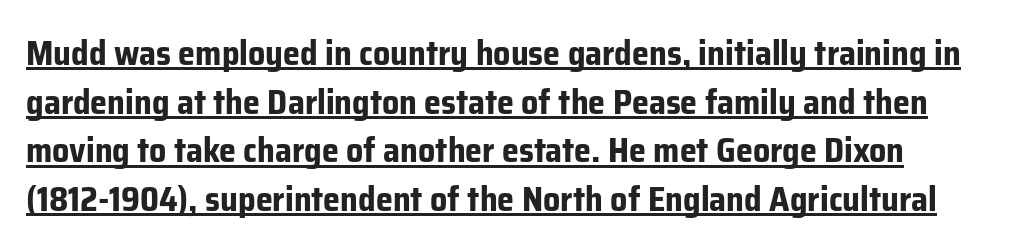
Q: Is the text bold? A: Yes.
Q: Is the text italic (slanted)? A: No, it is upright.
Q: Is the typeface a serif or a sans-serif typeface? A: Sans-serif.
Q: Is the text underlined? A: Yes.
Q: Is the spacing between letters normal or unusually wide? A: Normal.
Q: Is the spacing between lines tight, normal or loose? A: Normal.
Q: Width (condensed, normal, or wide)? A: Normal.
Q: Stroke contrast? A: Low.
Q: x-height? A: Medium.
Q: Monospaced? A: No.
